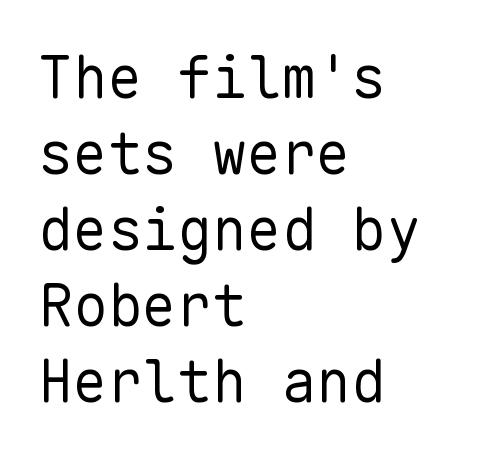
Q: Is the text bold? A: No.
Q: Is the text italic (slanted)? A: No, it is upright.
Q: Is the typeface a serif or a sans-serif typeface? A: Sans-serif.
Q: Is the text underlined? A: No.
Q: How is the paragraph aligned? A: Left-aligned.
Q: Is the spacing between letters normal or unusually wide? A: Normal.
Q: Is the spacing between lines tight, normal or loose? A: Normal.
Q: Width (condensed, normal, or wide)? A: Normal.
Q: Stroke contrast? A: Low.
Q: x-height? A: Medium.
Q: Monospaced? A: Yes.
